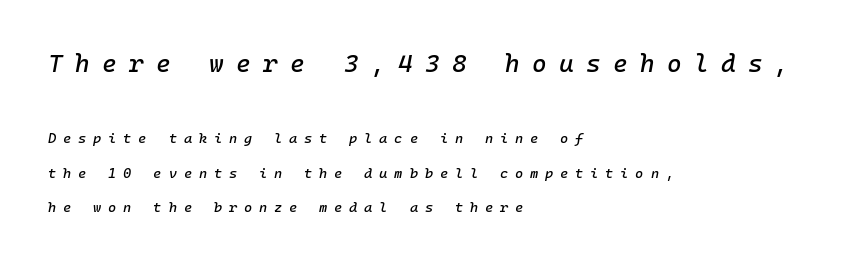
{"italic": "yes", "lean": "right", "slant_degrees": 10, "underline": "no", "align": "left", "line_spacing": "loose", "line_spacing_ratio": 2.48, "letter_spacing": "wide", "letter_spacing_em": 0.49, "larger_block": "first", "size_ratio": 1.79, "glyph_px": 25}
